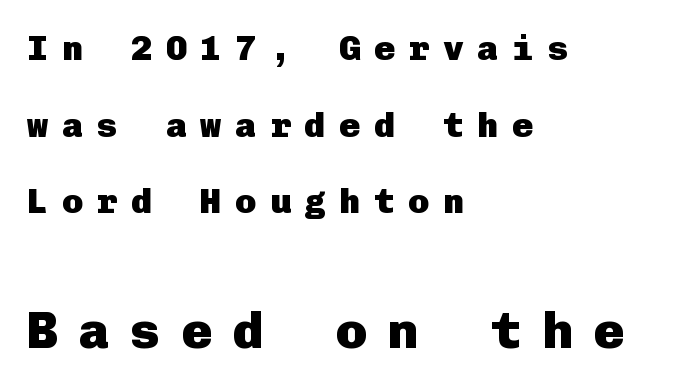
{"serif": "no", "italic": "no", "bold": "yes", "weight": "heavy", "width": "normal", "stroke_contrast": "low", "x_height": "medium", "underline": "no", "align": "left", "line_spacing": "loose", "line_spacing_ratio": 2.19, "letter_spacing": "wide", "letter_spacing_em": 0.39, "larger_block": "second", "size_ratio": 1.49, "glyph_px": 52}
